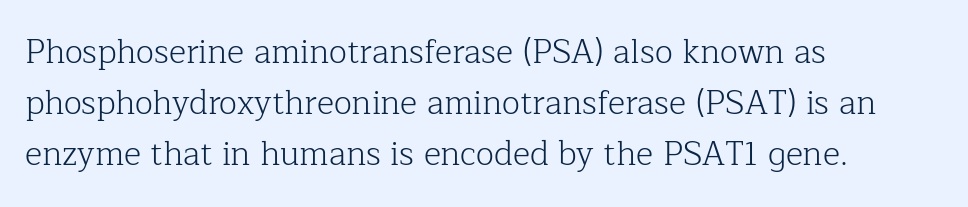
{"serif": "yes", "italic": "no", "bold": "no", "weight": "light", "width": "normal", "stroke_contrast": "low", "x_height": "medium", "monospaced": "no", "underline": "no", "align": "left", "line_spacing": "normal", "line_spacing_ratio": 1.54, "letter_spacing": "normal", "letter_spacing_em": 0.0, "glyph_px": 33}
